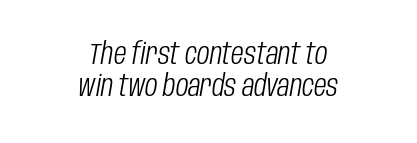
Q: Is the text bold? A: No.
Q: Is the text italic (slanted)? A: Yes, it leans right by about 10 degrees.
Q: Is the text underlined? A: No.
Q: How is the paragraph aligned? A: Centered.
Q: Is the spacing between letters normal or unusually wide? A: Normal.
Q: Is the spacing between lines tight, normal or loose? A: Tight.
Q: Width (condensed, normal, or wide)? A: Condensed.
Q: Stroke contrast? A: Low.
Q: x-height? A: Large.
Q: Monospaced? A: No.
